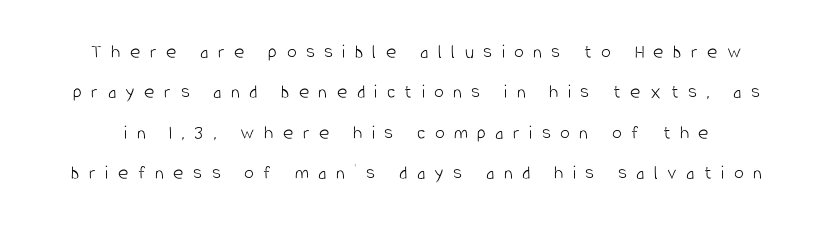
Q: Is the text bold? A: No.
Q: Is the text italic (slanted)? A: No, it is upright.
Q: Is the text underlined? A: No.
Q: Is the spacing between letters normal or unusually wide? A: Unusually wide.
Q: Is the spacing between lines tight, normal or loose? A: Loose.
